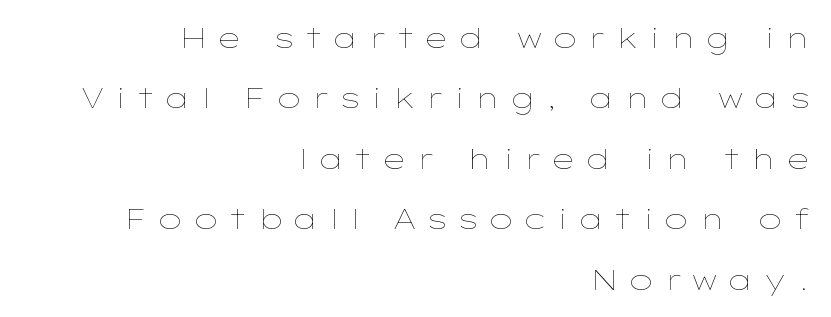
{"italic": "no", "bold": "no", "weight": "thin", "width": "wide", "stroke_contrast": "low", "x_height": "medium", "monospaced": "no", "underline": "no", "align": "right", "line_spacing": "loose", "line_spacing_ratio": 2.16, "letter_spacing": "wide", "letter_spacing_em": 0.31, "glyph_px": 28}
